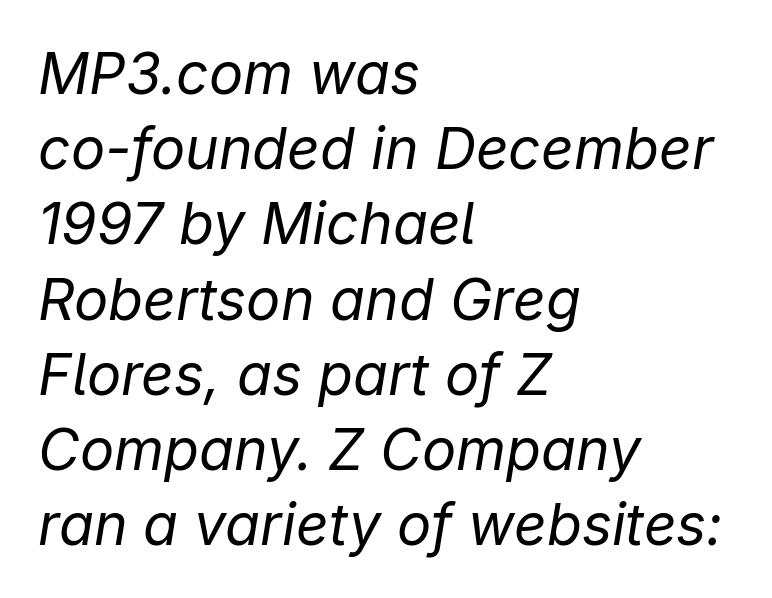
{"italic": "yes", "lean": "right", "slant_degrees": 9, "bold": "no", "weight": "regular", "width": "normal", "stroke_contrast": "low", "x_height": "medium", "monospaced": "no", "underline": "no", "align": "left", "line_spacing": "normal", "line_spacing_ratio": 1.32, "letter_spacing": "normal", "letter_spacing_em": 0.0, "glyph_px": 57}
